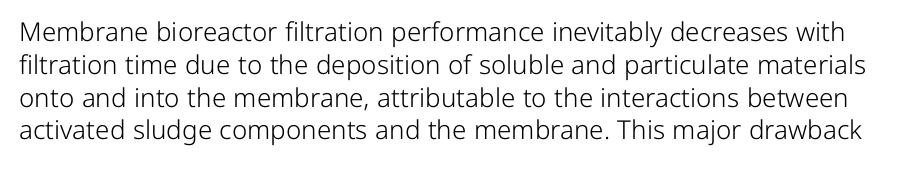
Q: Is the text bold? A: No.
Q: Is the text italic (slanted)? A: No, it is upright.
Q: Is the text underlined? A: No.
Q: Is the spacing between letters normal or unusually wide? A: Normal.
Q: Is the spacing between lines tight, normal or loose? A: Normal.
